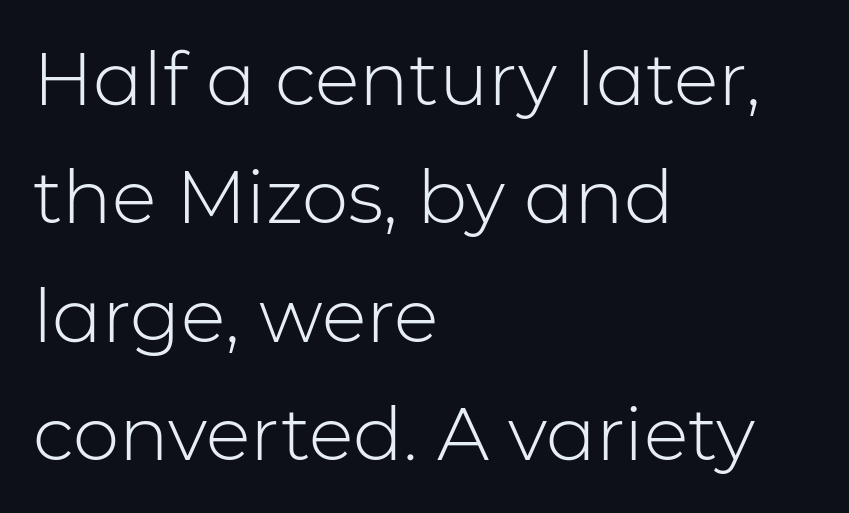
A sans-serif font was chosen for this passage. Note the varied advance widths — an 'i' is clearly narrower than an 'm'. You can tell it's not italic because the verticals are truly vertical. Quick note: interline space is typical. This is not heavy type; no bold has been used. A bare baseline throughout the passage.
